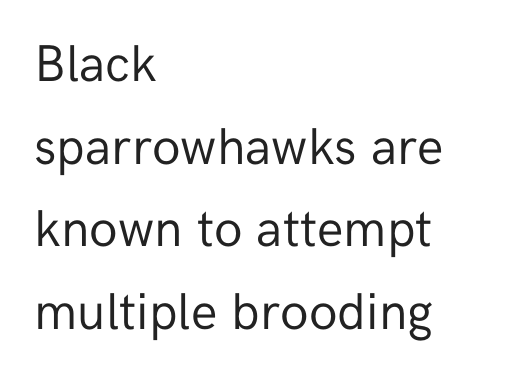
Q: Is the text bold? A: No.
Q: Is the text italic (slanted)? A: No, it is upright.
Q: Is the typeface a serif or a sans-serif typeface? A: Sans-serif.
Q: Is the text underlined? A: No.
Q: How is the paragraph aligned? A: Left-aligned.
Q: Is the spacing between letters normal or unusually wide? A: Normal.
Q: Is the spacing between lines tight, normal or loose? A: Normal.
Q: Width (condensed, normal, or wide)? A: Normal.
Q: Stroke contrast? A: Low.
Q: x-height? A: Medium.
Q: Monospaced? A: No.
